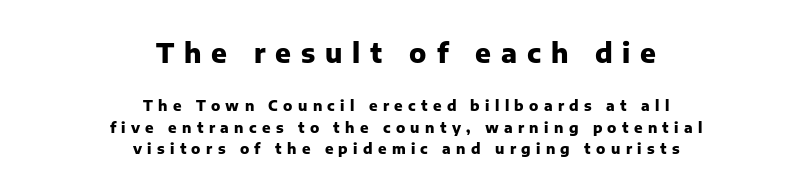
{"italic": "no", "bold": "yes", "underline": "no", "align": "center", "line_spacing": "normal", "line_spacing_ratio": 1.52, "letter_spacing": "wide", "letter_spacing_em": 0.38, "larger_block": "first", "size_ratio": 1.86, "glyph_px": 26}
